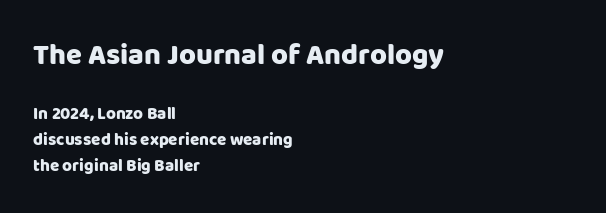
{"serif": "no", "italic": "no", "width": "normal", "stroke_contrast": "low", "x_height": "large", "monospaced": "no", "underline": "no", "align": "left", "line_spacing": "normal", "line_spacing_ratio": 1.53, "letter_spacing": "normal", "letter_spacing_em": 0.0, "larger_block": "first", "size_ratio": 1.71, "glyph_px": 29}
